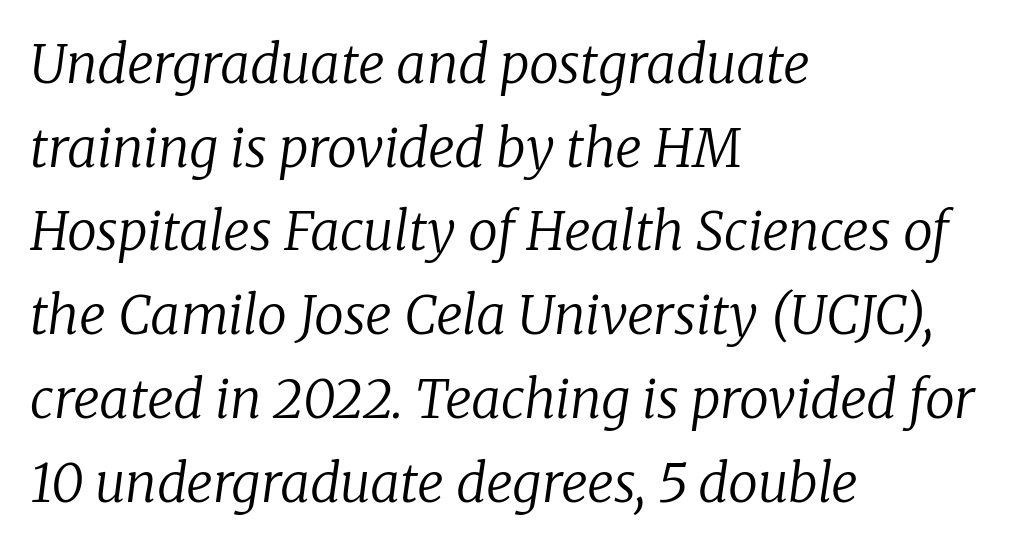
Q: Is the text bold? A: No.
Q: Is the text italic (slanted)? A: Yes, it leans right by about 8 degrees.
Q: Is the typeface a serif or a sans-serif typeface? A: Serif.
Q: Is the text underlined? A: No.
Q: How is the paragraph aligned? A: Left-aligned.
Q: Is the spacing between letters normal or unusually wide? A: Normal.
Q: Is the spacing between lines tight, normal or loose? A: Normal.
Q: Width (condensed, normal, or wide)? A: Normal.
Q: Stroke contrast? A: Low.
Q: x-height? A: Medium.
Q: Monospaced? A: No.
